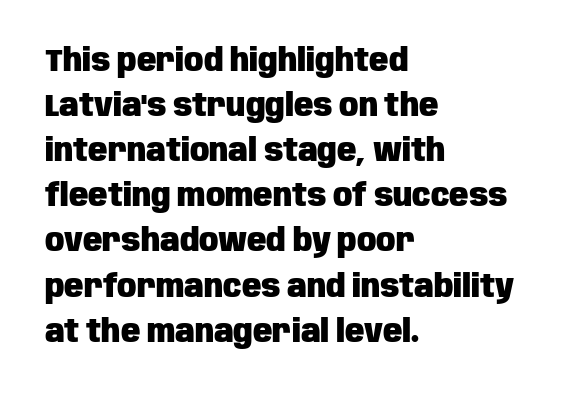
{"serif": "no", "italic": "no", "bold": "yes", "weight": "heavy", "width": "condensed", "stroke_contrast": "low", "x_height": "large", "monospaced": "no", "underline": "no", "align": "left", "line_spacing": "normal", "line_spacing_ratio": 1.41, "letter_spacing": "normal", "letter_spacing_em": 0.0, "glyph_px": 32}
